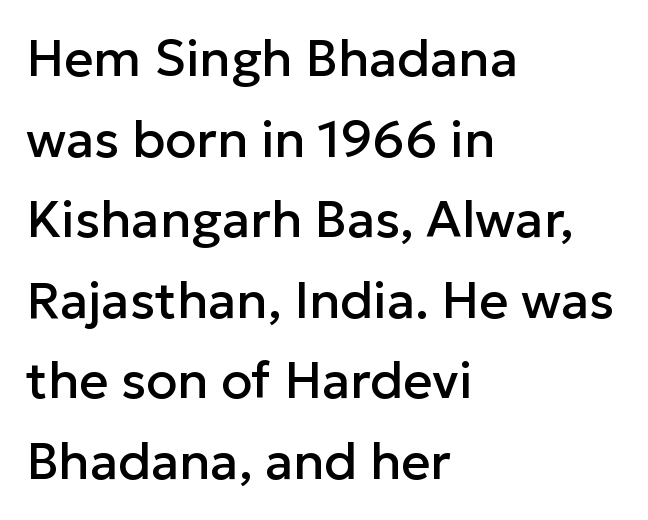
The designer left line spacing at the default. This sample has the flowing, uneven cadence of proportional lettering. Standard letterfit; no display-style spreading of the glyphs. This is the regular roman posture of the typeface.
